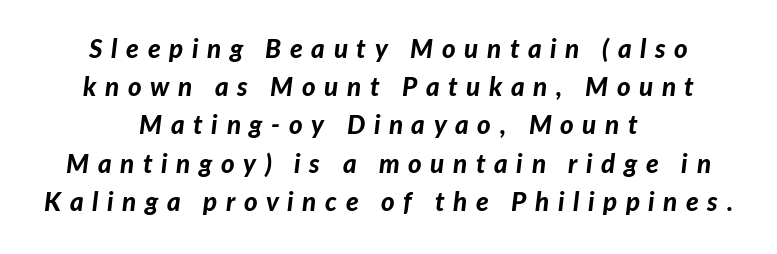
The rendering uses a bold face; every stroke is thick and dark. What's the leading like? Ordinary, nothing unusual. The space directly below the letters is spotless. The tracking reads as deliberately expanded to a designer's eye. In CSS terms this would be text-align: center.
